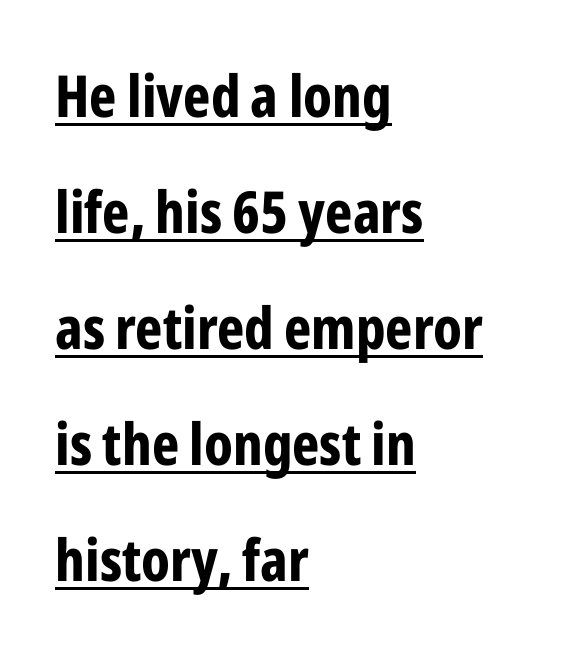
Q: Is the text bold? A: Yes.
Q: Is the text italic (slanted)? A: No, it is upright.
Q: Is the typeface a serif or a sans-serif typeface? A: Sans-serif.
Q: Is the text underlined? A: Yes.
Q: How is the paragraph aligned? A: Left-aligned.
Q: Is the spacing between letters normal or unusually wide? A: Normal.
Q: Is the spacing between lines tight, normal or loose? A: Loose.
Q: Width (condensed, normal, or wide)? A: Condensed.
Q: Stroke contrast? A: Low.
Q: x-height? A: Medium.
Q: Monospaced? A: No.
